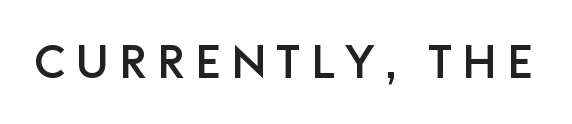
Q: Is the text italic (slanted)? A: No, it is upright.
Q: Is the typeface a serif or a sans-serif typeface? A: Sans-serif.
Q: Is the text underlined? A: No.
Q: Is the spacing between letters normal or unusually wide? A: Unusually wide.
Q: Width (condensed, normal, or wide)? A: Normal.
Q: Stroke contrast? A: Low.
Q: x-height? A: Large.
Q: Monospaced? A: No.
